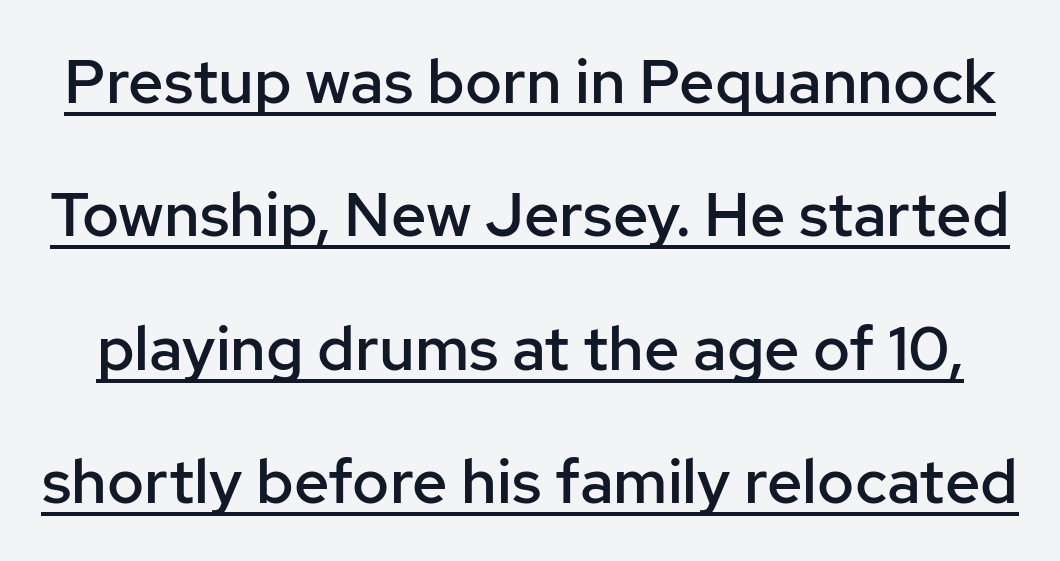
{"serif": "no", "italic": "no", "bold": "semi", "weight": "semibold", "width": "normal", "stroke_contrast": "low", "x_height": "medium", "monospaced": "no", "underline": "yes", "line_spacing": "loose", "line_spacing_ratio": 2.15, "letter_spacing": "normal", "letter_spacing_em": 0.0, "glyph_px": 62}
